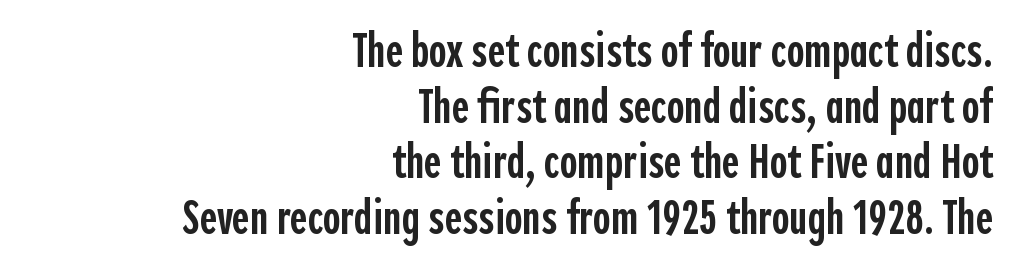
The image shows 48 px semibold, condensed sans-serif type, upright; set right-aligned, line spacing 1.16x, normal letter spacing, not underlined; a medium x-height.
